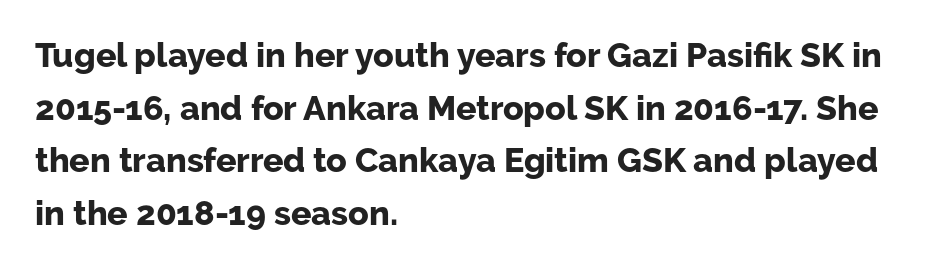
Q: Is the text bold? A: Yes.
Q: Is the text italic (slanted)? A: No, it is upright.
Q: Is the typeface a serif or a sans-serif typeface? A: Sans-serif.
Q: Is the text underlined? A: No.
Q: How is the paragraph aligned? A: Left-aligned.
Q: Is the spacing between letters normal or unusually wide? A: Normal.
Q: Is the spacing between lines tight, normal or loose? A: Normal.
Q: Width (condensed, normal, or wide)? A: Normal.
Q: Stroke contrast? A: Low.
Q: x-height? A: Medium.
Q: Monospaced? A: No.
